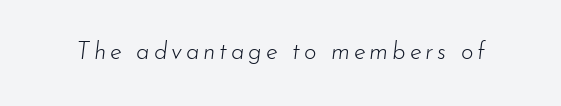
Q: Is the text bold? A: No.
Q: Is the text italic (slanted)? A: Yes, it leans right by about 7 degrees.
Q: Is the text underlined? A: No.
